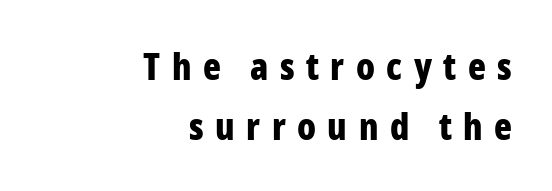
{"serif": "no", "italic": "no", "bold": "yes", "weight": "bold", "width": "condensed", "stroke_contrast": "low", "x_height": "medium", "monospaced": "no", "underline": "no", "align": "right", "line_spacing": "normal", "line_spacing_ratio": 1.61, "letter_spacing": "wide", "letter_spacing_em": 0.31, "glyph_px": 37}
